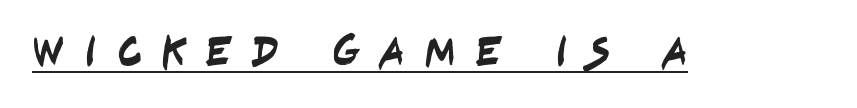
Q: Is the typeface a serif or a sans-serif typeface? A: Sans-serif.
Q: Is the text underlined? A: Yes.
Q: Is the spacing between letters normal or unusually wide? A: Unusually wide.
Q: Width (condensed, normal, or wide)? A: Condensed.
Q: Stroke contrast? A: Low.
Q: x-height? A: Large.
Q: Monospaced? A: No.
